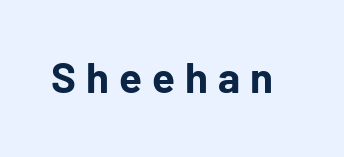
{"serif": "no", "italic": "no", "bold": "yes", "weight": "bold", "width": "normal", "stroke_contrast": "low", "x_height": "medium", "monospaced": "no", "underline": "no", "letter_spacing": "wide", "letter_spacing_em": 0.24, "glyph_px": 42}
